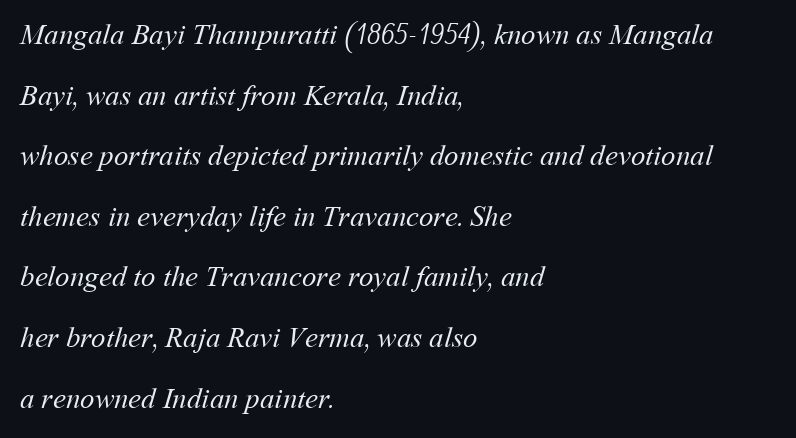
{"bold": "no", "weight": "regular", "width": "normal", "stroke_contrast": "medium", "x_height": "medium", "monospaced": "no", "underline": "no", "align": "left", "line_spacing": "loose", "line_spacing_ratio": 2.09, "letter_spacing": "normal", "letter_spacing_em": 0.0, "glyph_px": 29}
